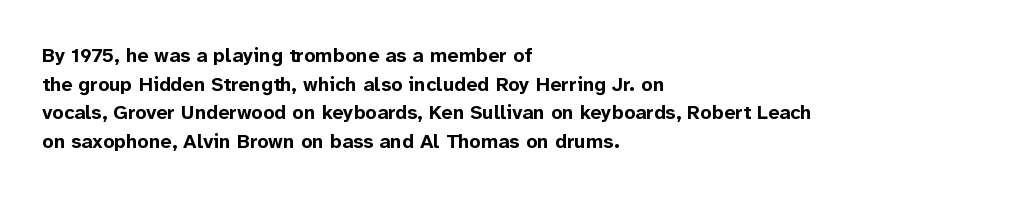
This sample uses an upright cut, with every glyph sitting square on the baseline. Only glyphs here, with clear space below each row. Visually the block forms a straight wall on the left and a jagged coastline on the right. Its strokes are broad and dark, the hallmark of bold type. This block has exactly the height ordinary leading produces. The passage shown has conventional tracking throughout.
